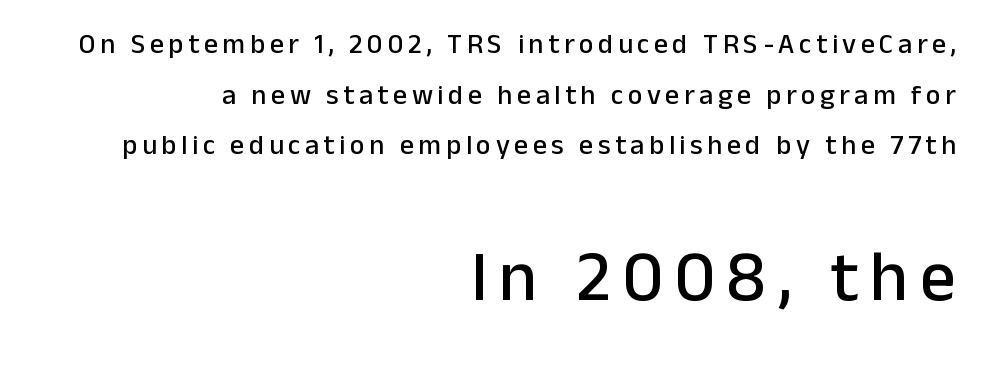
{"serif": "no", "italic": "no", "width": "normal", "stroke_contrast": "low", "x_height": "medium", "monospaced": "no", "underline": "no", "align": "right", "line_spacing_ratio": 1.81, "larger_block": "second", "size_ratio": 2.54, "glyph_px": 71}
